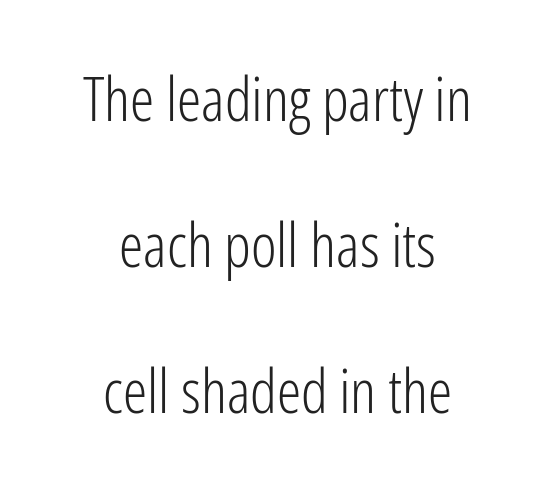
{"serif": "no", "italic": "no", "bold": "no", "weight": "light", "width": "condensed", "stroke_contrast": "low", "x_height": "medium", "monospaced": "no", "underline": "no", "align": "center", "line_spacing": "loose", "line_spacing_ratio": 2.39, "letter_spacing": "normal", "letter_spacing_em": 0.0, "glyph_px": 61}
